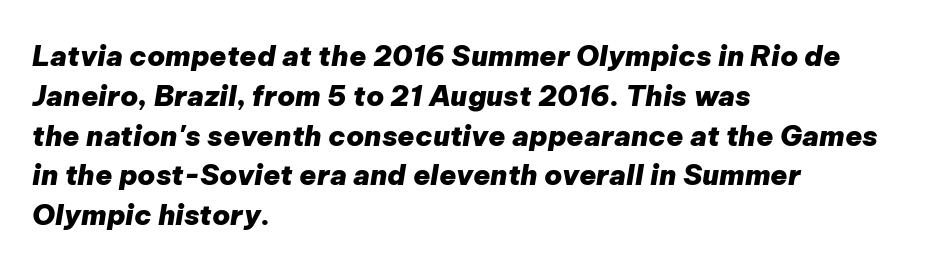
The image shows 28 px heavy type, italic (leaning right); set left-aligned, normal line spacing (1.42x), normal letter spacing, not underlined; low stroke contrast and a medium x-height.
